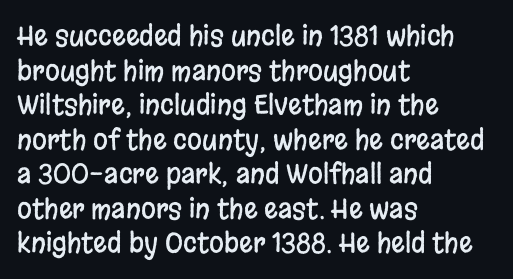
Q: Is the text italic (slanted)? A: No, it is upright.
Q: Is the text underlined? A: No.
Q: How is the paragraph aligned? A: Left-aligned.
Q: Is the spacing between letters normal or unusually wide? A: Normal.
Q: Is the spacing between lines tight, normal or loose? A: Normal.
